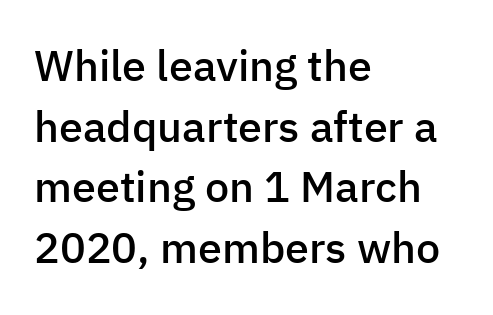
Each row of text sits above clean, open space. The rendering uses a semibold face; strokes are thickened but not to full bold. Nope, no serifs anywhere on these letters. How are the letters spaced? Ordinarily, with no added tracking.
